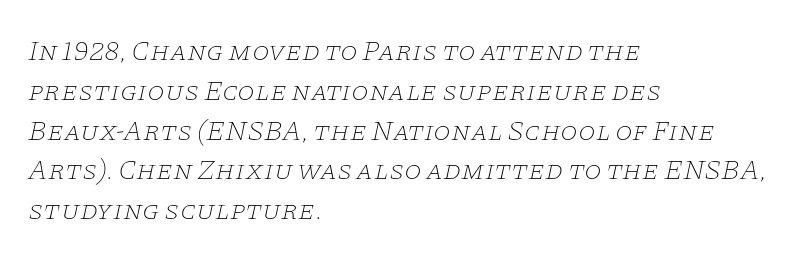
Q: Is the text bold? A: No.
Q: Is the text italic (slanted)? A: Yes, it leans right by about 11 degrees.
Q: Is the typeface a serif or a sans-serif typeface? A: Serif.
Q: Is the text underlined? A: No.
Q: How is the paragraph aligned? A: Left-aligned.
Q: Is the spacing between letters normal or unusually wide? A: Normal.
Q: Is the spacing between lines tight, normal or loose? A: Normal.
Q: Width (condensed, normal, or wide)? A: Wide.
Q: Stroke contrast? A: Low.
Q: x-height? A: Large.
Q: Monospaced? A: No.
